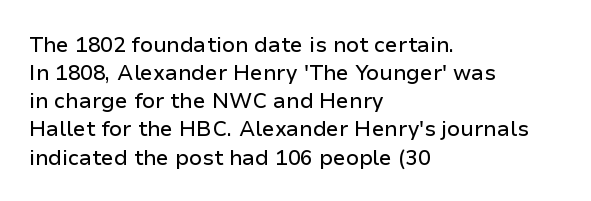
The image shows 21 px text type, upright; set left-aligned, normal line spacing (1.34x), normal letter spacing, not underlined.
